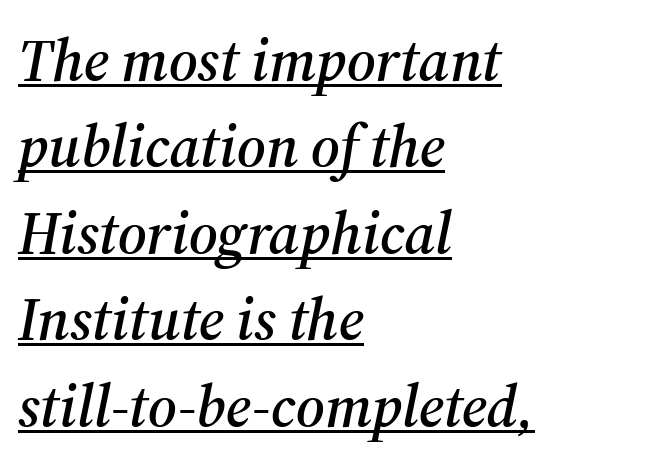
Q: Is the text italic (slanted)? A: Yes, it leans right by about 12 degrees.
Q: Is the typeface a serif or a sans-serif typeface? A: Serif.
Q: Is the text underlined? A: Yes.
Q: How is the paragraph aligned? A: Left-aligned.
Q: Is the spacing between letters normal or unusually wide? A: Normal.
Q: Is the spacing between lines tight, normal or loose? A: Normal.
Q: Width (condensed, normal, or wide)? A: Normal.
Q: Stroke contrast? A: Medium.
Q: x-height? A: Medium.
Q: Monospaced? A: No.
